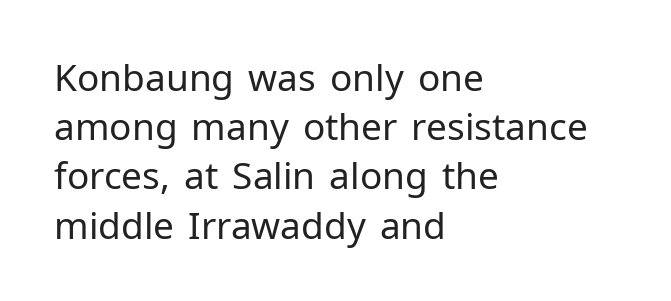
{"serif": "no", "italic": "no", "bold": "no", "weight": "regular", "width": "normal", "stroke_contrast": "low", "x_height": "medium", "monospaced": "no", "underline": "no", "align": "left", "line_spacing": "normal", "line_spacing_ratio": 1.33, "letter_spacing": "normal", "letter_spacing_em": 0.0, "glyph_px": 37}
